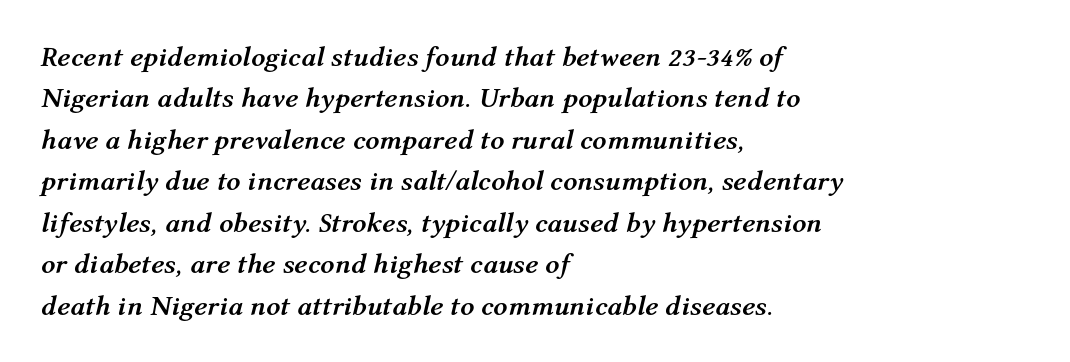
These words are printed bold, with thick strokes throughout. The vertical gap from one line to the next is medium. The passage shown has conventional tracking throughout. Line beginnings align vertically; line endings do not.
